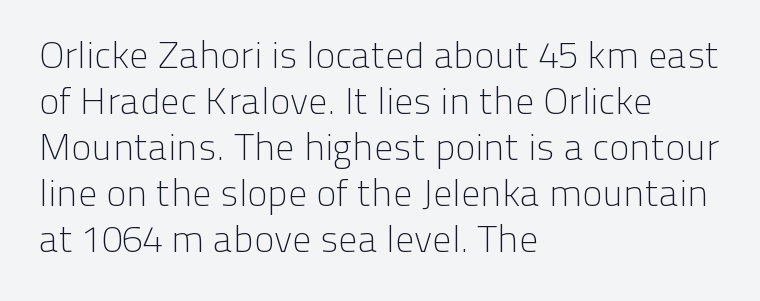
{"serif": "no", "italic": "no", "bold": "no", "weight": "light", "width": "normal", "stroke_contrast": "low", "x_height": "medium", "monospaced": "no", "underline": "no", "align": "left", "line_spacing_ratio": 1.21, "letter_spacing": "normal", "letter_spacing_em": 0.0, "glyph_px": 38}
